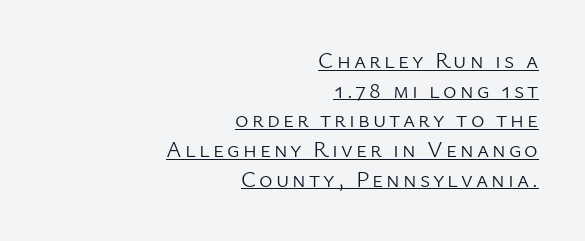
{"italic": "no", "bold": "no", "underline": "yes", "align": "right", "line_spacing": "normal", "line_spacing_ratio": 1.29, "glyph_px": 23}
